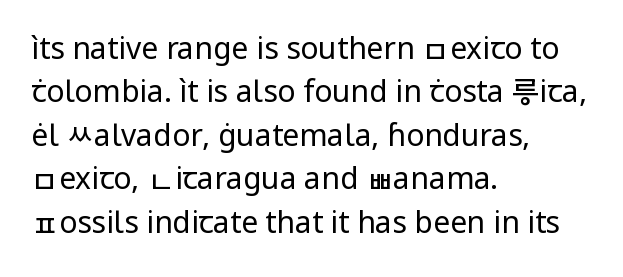
The image shows 30 px regular-weight sans-serif type, upright; set left-aligned, normal line spacing (1.45x), normal letter spacing, not underlined; low stroke contrast and a medium x-height.
